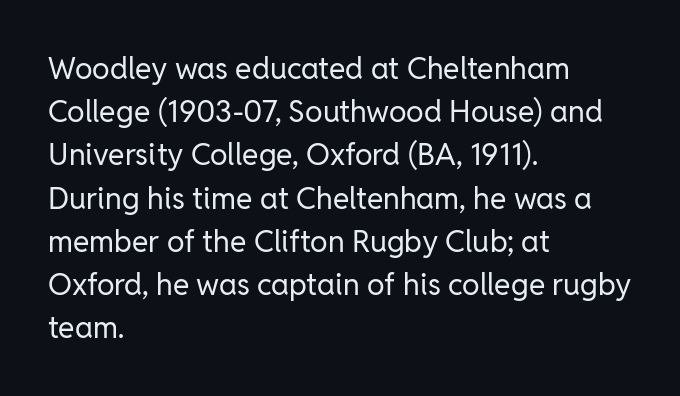
The image shows 30 px regular-weight sans-serif type, upright; set left-aligned, normal line spacing (1.44x), normal letter spacing, not underlined; low stroke contrast and a medium x-height.
